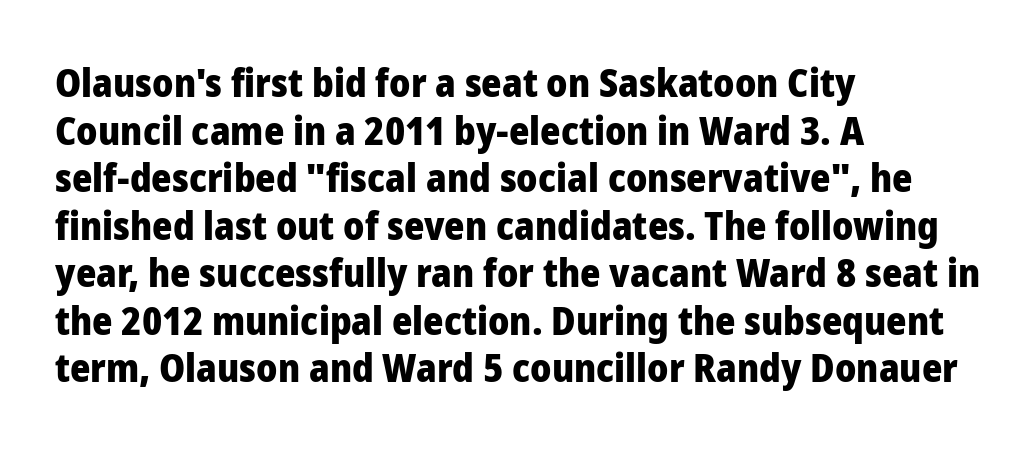
Q: Is the text bold? A: Yes.
Q: Is the text italic (slanted)? A: No, it is upright.
Q: Is the typeface a serif or a sans-serif typeface? A: Sans-serif.
Q: Is the text underlined? A: No.
Q: How is the paragraph aligned? A: Left-aligned.
Q: Is the spacing between letters normal or unusually wide? A: Normal.
Q: Width (condensed, normal, or wide)? A: Normal.
Q: Stroke contrast? A: Low.
Q: x-height? A: Medium.
Q: Monospaced? A: No.
